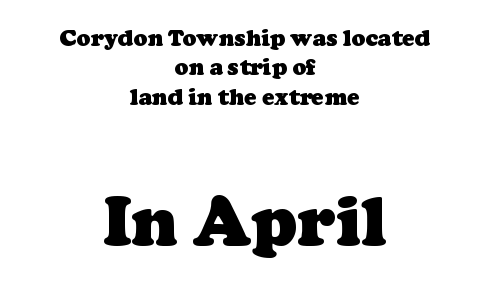
Q: Is the text bold? A: Yes.
Q: Is the typeface a serif or a sans-serif typeface? A: Serif.
Q: Is the text underlined? A: No.
Q: How is the paragraph aligned? A: Centered.
Q: Is the spacing between letters normal or unusually wide? A: Normal.
Q: Is the spacing between lines tight, normal or loose? A: Normal.
Q: Which block of text is set in a larger size, the first (top) or the second (bottom)? A: The second (bottom) one.
Q: Width (condensed, normal, or wide)? A: Normal.
Q: Stroke contrast? A: Low.
Q: x-height? A: Medium.
Q: Monospaced? A: No.
